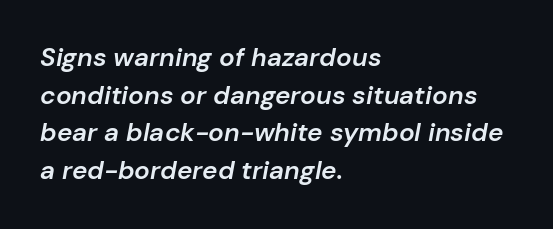
Characters follow at the spacing the type designer built in. Rows of type keep a routine distance in the vertical direction. Compared with ordinary roman type, these characters are visibly tilted. Each line starts at the same left margin while the right side varies.
